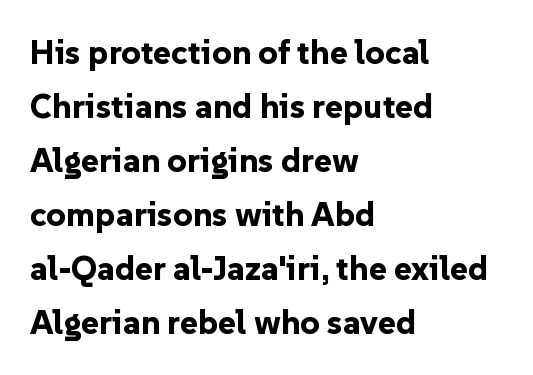
{"serif": "no", "italic": "no", "bold": "yes", "weight": "bold", "width": "normal", "stroke_contrast": "low", "x_height": "medium", "monospaced": "no", "underline": "no", "align": "left", "line_spacing": "normal", "line_spacing_ratio": 1.59, "letter_spacing": "normal", "letter_spacing_em": 0.0, "glyph_px": 34}
